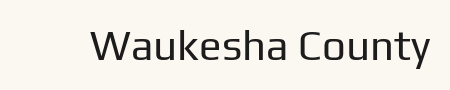
Q: Is the text bold? A: No.
Q: Is the text italic (slanted)? A: No, it is upright.
Q: Is the typeface a serif or a sans-serif typeface? A: Sans-serif.
Q: Is the text underlined? A: No.
Q: Is the spacing between letters normal or unusually wide? A: Normal.
Q: Width (condensed, normal, or wide)? A: Normal.
Q: Stroke contrast? A: Low.
Q: x-height? A: Medium.
Q: Monospaced? A: No.
